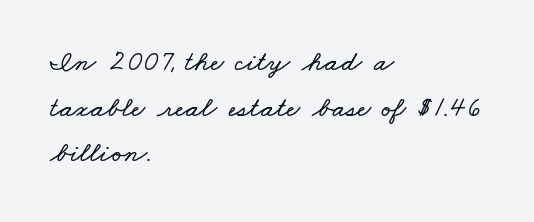
Q: Is the text underlined? A: No.
Q: How is the paragraph aligned? A: Left-aligned.
Q: Is the spacing between letters normal or unusually wide? A: Normal.
Q: Is the spacing between lines tight, normal or loose? A: Normal.
Q: Width (condensed, normal, or wide)? A: Wide.
Q: Stroke contrast? A: Low.
Q: x-height? A: Small.
Q: Monospaced? A: No.
